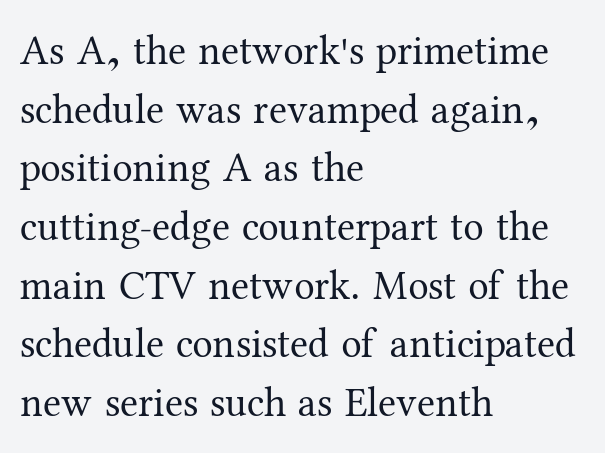
Q: Is the text bold? A: No.
Q: Is the text italic (slanted)? A: No, it is upright.
Q: Is the typeface a serif or a sans-serif typeface? A: Serif.
Q: Is the text underlined? A: No.
Q: How is the paragraph aligned? A: Left-aligned.
Q: Is the spacing between letters normal or unusually wide? A: Normal.
Q: Is the spacing between lines tight, normal or loose? A: Normal.
Q: Width (condensed, normal, or wide)? A: Normal.
Q: Stroke contrast? A: Medium.
Q: x-height? A: Medium.
Q: Monospaced? A: No.
